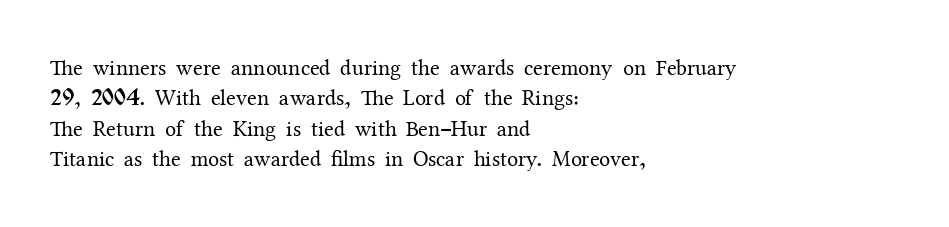
Q: Is the text bold? A: No.
Q: Is the text italic (slanted)? A: No, it is upright.
Q: Is the text underlined? A: No.
Q: How is the paragraph aligned? A: Left-aligned.
Q: Is the spacing between letters normal or unusually wide? A: Normal.
Q: Is the spacing between lines tight, normal or loose? A: Normal.
